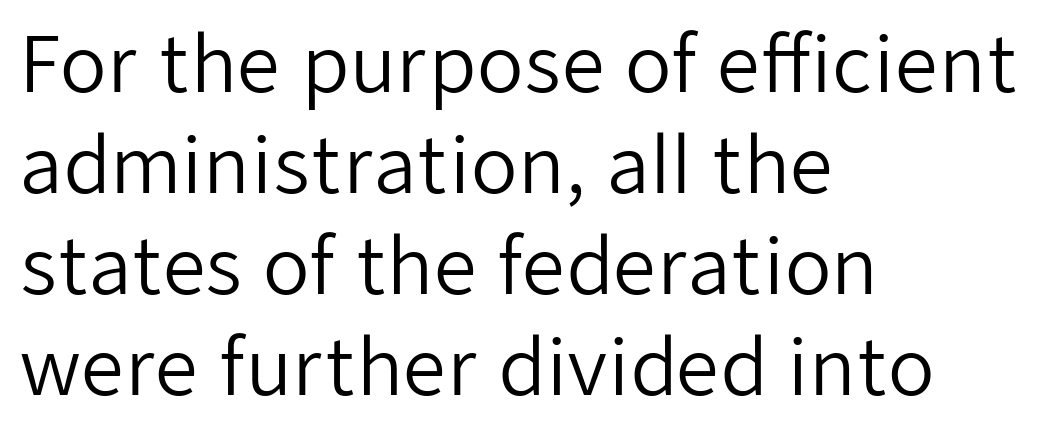
The image shows 76 px regular-weight sans-serif type, upright; set left-aligned, normal line spacing (1.33x), normal letter spacing, not underlined; low stroke contrast and a medium x-height.
